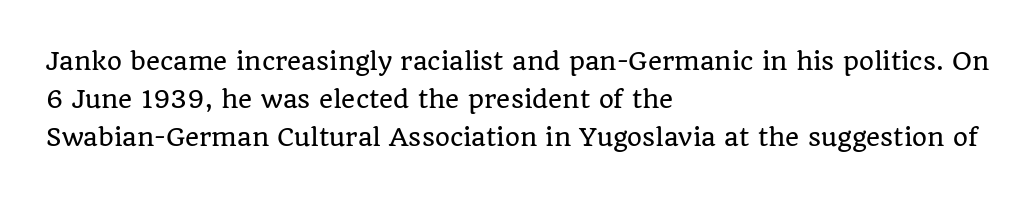
{"italic": "no", "underline": "no", "align": "left", "line_spacing": "normal", "line_spacing_ratio": 1.59, "letter_spacing": "normal", "letter_spacing_em": 0.0, "glyph_px": 24}
